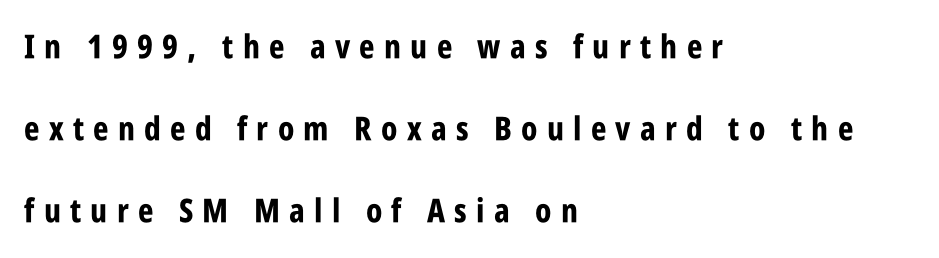
The baseline area is clear. The horizontal fit of the characters is loose and conspicuously gappy. Every character sits straight up, as roman type does. Typeset ragged right — the left edge is the straight one. One glance says open: line gaps are wider than usual. These lines are composed in type without serifs.
